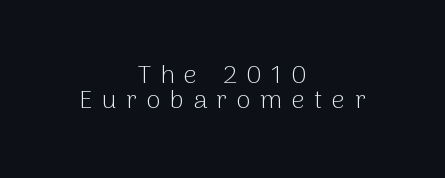
{"italic": "no", "bold": "no", "underline": "no", "align": "center", "line_spacing": "tight", "line_spacing_ratio": 0.95, "letter_spacing": "wide", "letter_spacing_em": 0.36, "glyph_px": 26}
